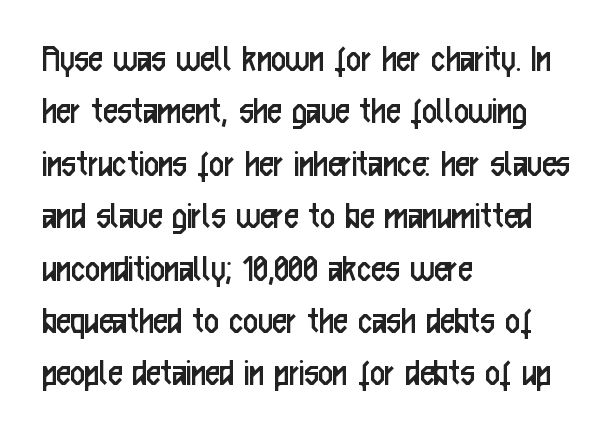
Q: Is the text bold? A: No.
Q: Is the text italic (slanted)? A: No, it is upright.
Q: Is the typeface a serif or a sans-serif typeface? A: Sans-serif.
Q: Is the text underlined? A: No.
Q: How is the paragraph aligned? A: Left-aligned.
Q: Is the spacing between letters normal or unusually wide? A: Normal.
Q: Is the spacing between lines tight, normal or loose? A: Normal.
Q: Width (condensed, normal, or wide)? A: Condensed.
Q: Stroke contrast? A: Low.
Q: x-height? A: Medium.
Q: Monospaced? A: No.
